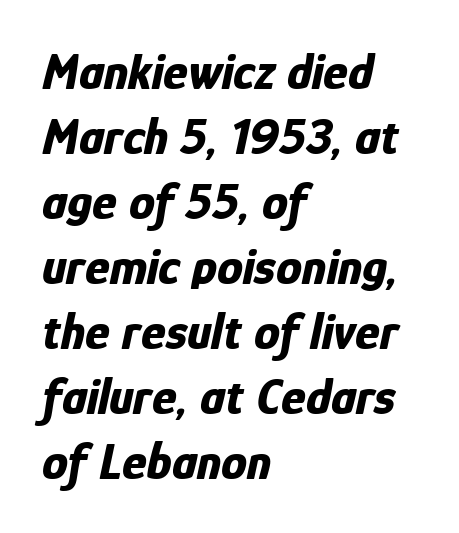
The passage shown has conventional tracking throughout. A typesetter would call this leading conventional body-copy spacing. The face used here has the dense, thick strokes of a bold. These lines are rendered in a variable-pitch font. Check the space under the baseline: it is left empty. Slant detected: the letters are inclined.
